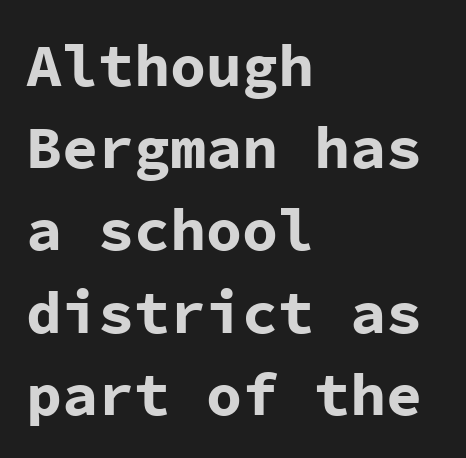
{"serif": "no", "italic": "no", "bold": "yes", "weight": "bold", "width": "normal", "stroke_contrast": "low", "x_height": "medium", "monospaced": "yes", "underline": "no", "align": "left", "line_spacing": "normal", "line_spacing_ratio": 1.37, "letter_spacing": "normal", "letter_spacing_em": 0.0, "glyph_px": 60}
